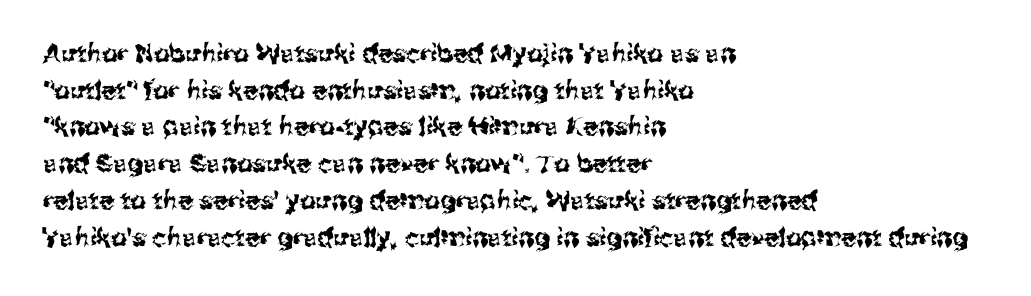
{"italic": "no", "underline": "no", "align": "left", "line_spacing": "normal", "line_spacing_ratio": 1.47, "letter_spacing": "normal", "letter_spacing_em": 0.0, "glyph_px": 25}
